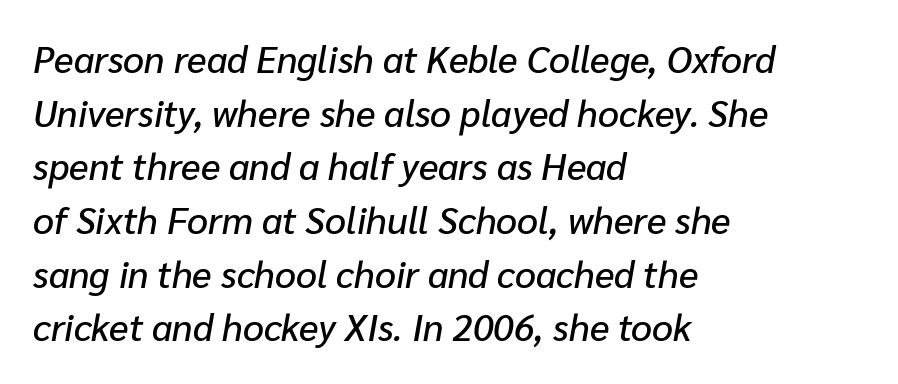
{"italic": "yes", "lean": "right", "slant_degrees": 10, "width": "normal", "stroke_contrast": "low", "x_height": "medium", "monospaced": "no", "underline": "no", "align": "left", "line_spacing": "normal", "line_spacing_ratio": 1.45, "letter_spacing": "normal", "letter_spacing_em": 0.0, "glyph_px": 37}
